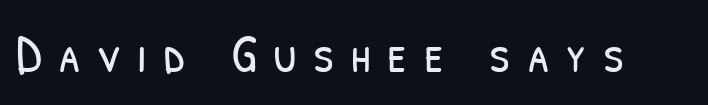
{"serif": "no", "bold": "no", "weight": "light", "width": "condensed", "stroke_contrast": "low", "x_height": "medium", "monospaced": "no", "underline": "no", "letter_spacing": "wide", "letter_spacing_em": 0.31, "glyph_px": 53}
